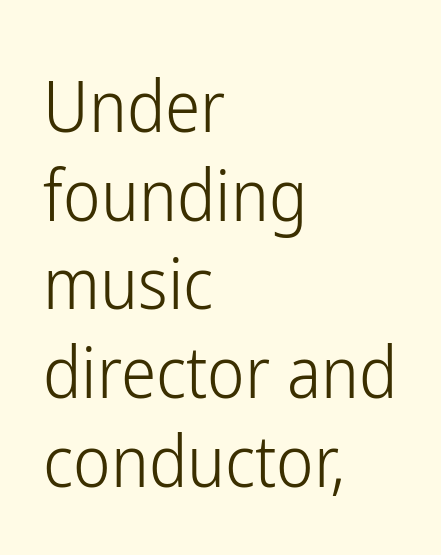
{"serif": "no", "italic": "no", "bold": "no", "weight": "light", "width": "condensed", "stroke_contrast": "low", "x_height": "medium", "monospaced": "no", "underline": "no", "align": "left", "line_spacing": "normal", "line_spacing_ratio": 1.25, "letter_spacing": "normal", "letter_spacing_em": 0.0, "glyph_px": 71}
